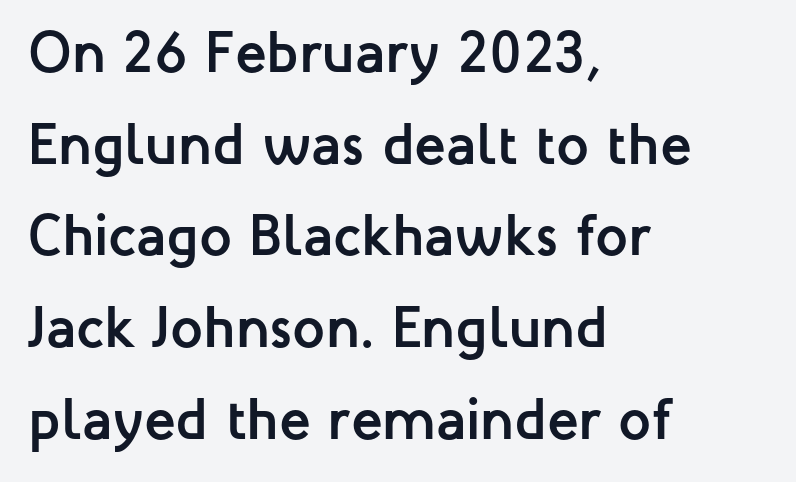
Q: Is the text bold? A: Yes.
Q: Is the text italic (slanted)? A: No, it is upright.
Q: Is the typeface a serif or a sans-serif typeface? A: Sans-serif.
Q: Is the text underlined? A: No.
Q: How is the paragraph aligned? A: Left-aligned.
Q: Is the spacing between letters normal or unusually wide? A: Normal.
Q: Is the spacing between lines tight, normal or loose? A: Normal.
Q: Width (condensed, normal, or wide)? A: Normal.
Q: Stroke contrast? A: Low.
Q: x-height? A: Medium.
Q: Monospaced? A: No.
